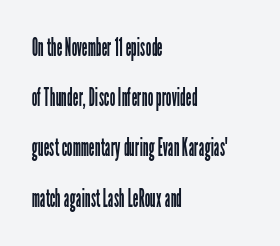
{"italic": "no", "bold": "no", "underline": "no", "align": "left", "line_spacing": "loose", "line_spacing_ratio": 2.01, "letter_spacing": "normal", "letter_spacing_em": 0.0, "glyph_px": 25}
